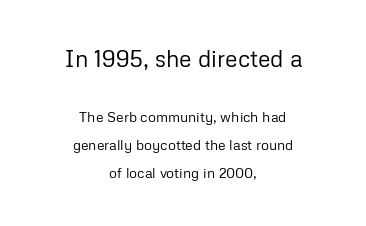
This sample uses an upright cut, with every glyph sitting square on the baseline. The rendering keeps characters at their native spacing. The zone under the glyphs is completely vacant. Compared with typical paragraphs, the rows here are farther apart.
